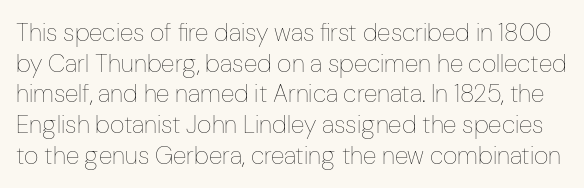
{"italic": "no", "bold": "no", "underline": "no", "line_spacing_ratio": 1.23, "letter_spacing": "normal", "letter_spacing_em": 0.0, "glyph_px": 25}
